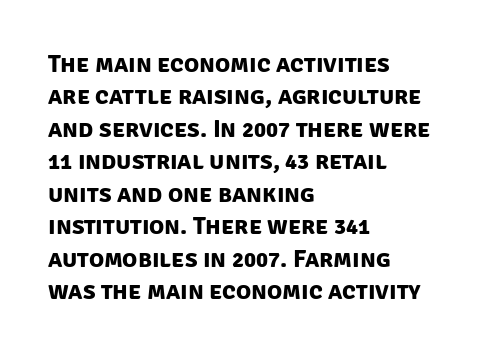
Reading down the column, the eye jumps a familiar distance to each next line. Descenders are the only things crossing below the line. Default kerning and tracking; the words read as compact shapes. Line starts are locked; line ends wander. Does the weight exceed regular? Yes, all the way to bold.
